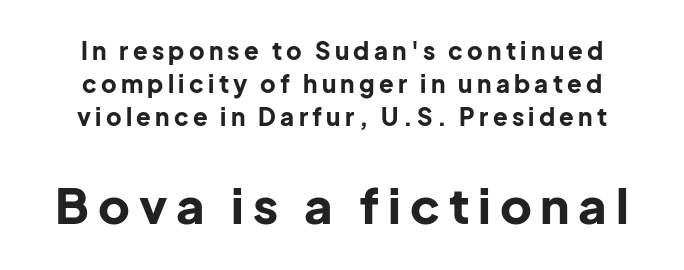
Q: Is the text bold? A: Yes.
Q: Is the text italic (slanted)? A: No, it is upright.
Q: Is the typeface a serif or a sans-serif typeface? A: Sans-serif.
Q: Is the text underlined? A: No.
Q: Is the spacing between lines tight, normal or loose? A: Normal.
Q: Which block of text is set in a larger size, the first (top) or the second (bottom)? A: The second (bottom) one.
Q: Width (condensed, normal, or wide)? A: Normal.
Q: Stroke contrast? A: Low.
Q: x-height? A: Medium.
Q: Monospaced? A: No.
